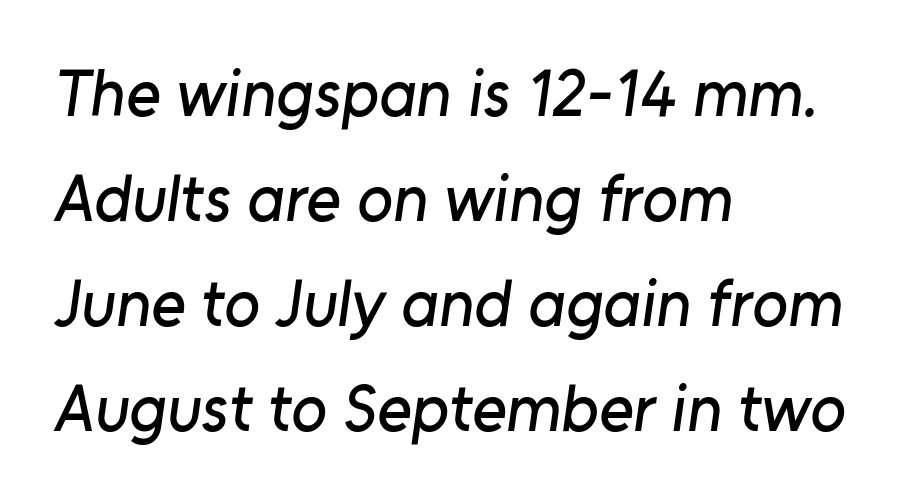
{"serif": "no", "width": "normal", "stroke_contrast": "low", "x_height": "medium", "monospaced": "no", "underline": "no", "align": "left", "line_spacing": "normal", "line_spacing_ratio": 1.59, "letter_spacing": "normal", "letter_spacing_em": 0.0, "glyph_px": 66}
